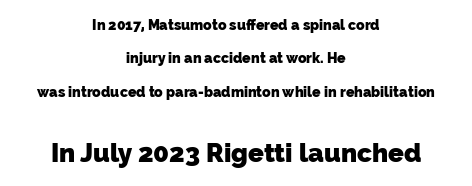
The composition opens small and finishes big. Honestly, there is no underline to notice here at all. Loosely led — the rows are spread out. The setting favours the middle, as headings and verse often do. The face used here has the dense, thick strokes of a bold. The tracking reads as untouched default to a designer's eye.
